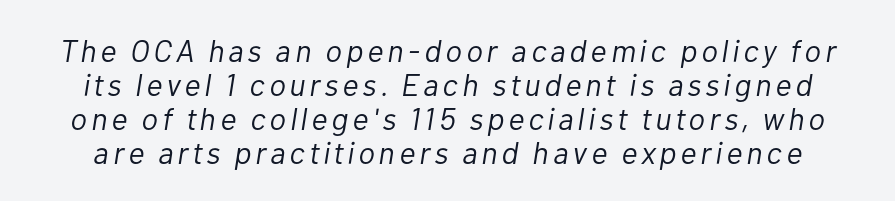
The image shows 31 px light type, italic (leaning right); set tight line spacing (1.1x), not underlined; low stroke contrast and a medium x-height.
